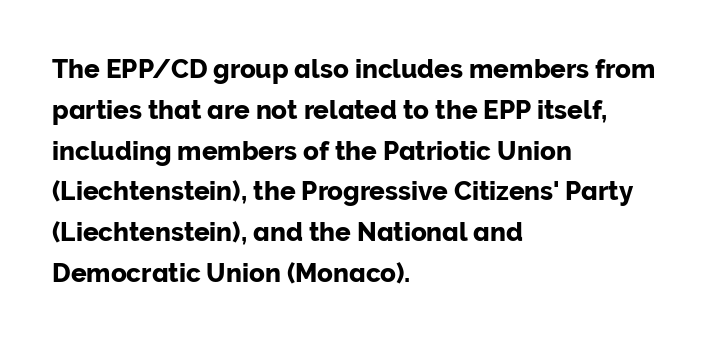
The space between consecutive lines is moderate. This sample uses plain, unmodified letter spacing. Layout note: lines flush left. No italicization has been applied; the sample stays upright. The passage shown is not underscored anywhere.
